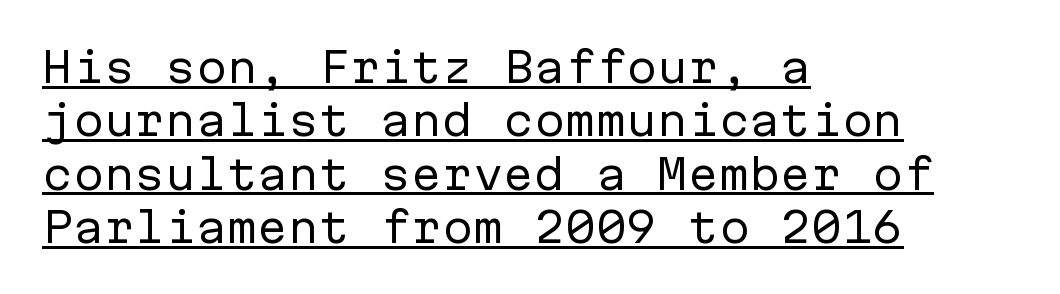
The image shows 41 px regular-weight sans-serif type, upright, monospaced; set left-aligned, normal line spacing (1.3x), normal letter spacing, underlined; low stroke contrast and a medium x-height.
